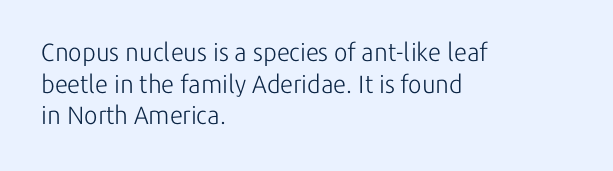
{"italic": "no", "bold": "no", "underline": "no", "align": "left", "line_spacing": "normal", "line_spacing_ratio": 1.27, "letter_spacing": "normal", "letter_spacing_em": 0.0, "glyph_px": 25}
